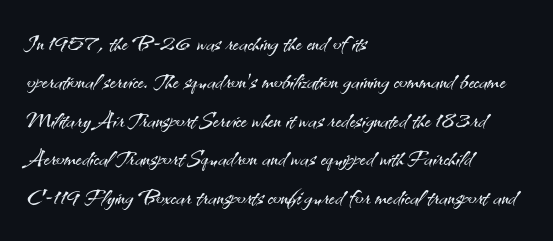
The letterforms sit shoulder to shoulder at normal distance. The designer went with a sans here, leaving each stem footless. The strokes are not fattened; the text isn't bold. This rendering features lettering with no underline.
